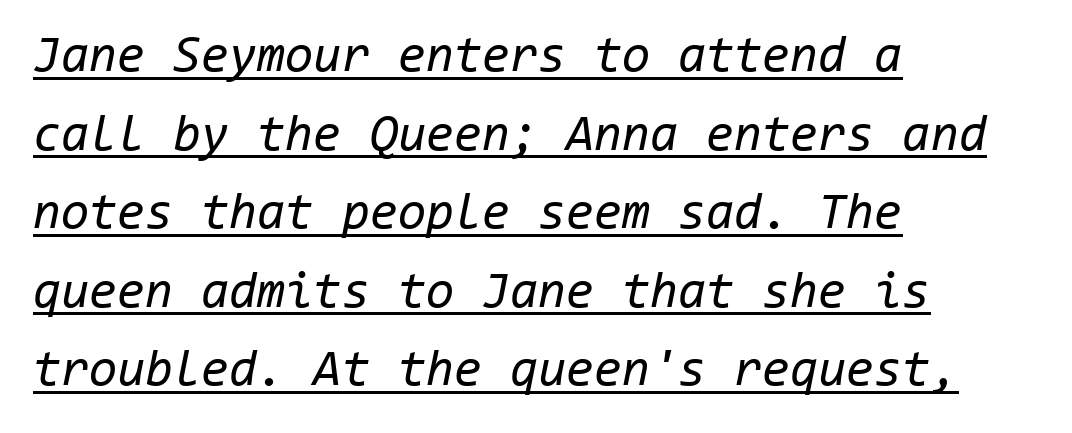
Emphasis is given by a line drawn under the lettering. The paragraph shown leans on its left margin. The vertical gap from one line to the next is medium. A typesetter would call this monospace, since all characters share one set width. Letter spacing: default. You can tell it's italic because the verticals aren't actually vertical.
